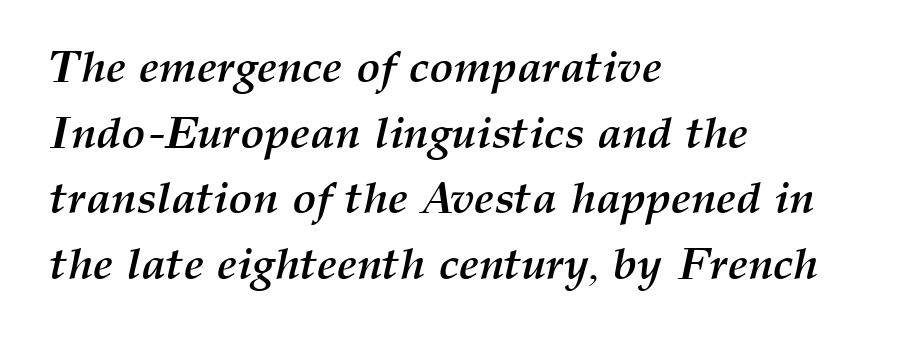
One-word summary of the alignment: left. Posture: slanted. Does the leading feel generous? No, just average. Plain, unruled lines of type.
